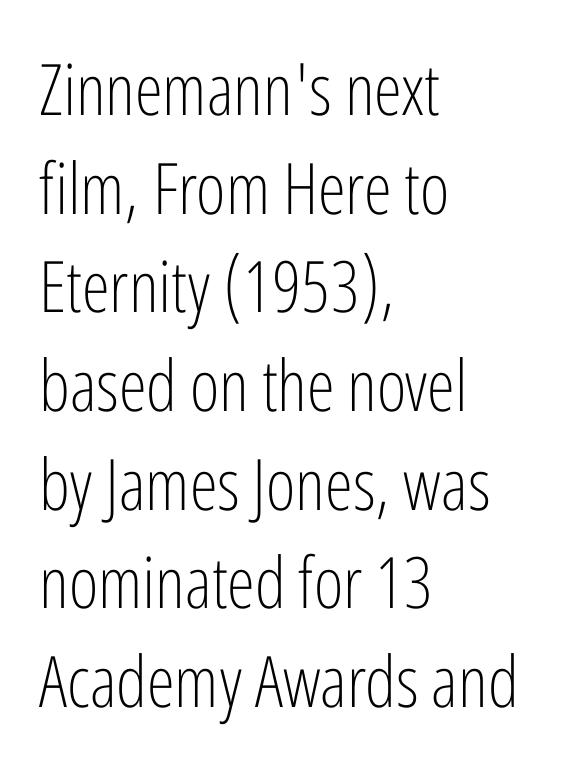
{"serif": "no", "italic": "no", "bold": "no", "weight": "light", "width": "condensed", "stroke_contrast": "low", "x_height": "medium", "monospaced": "no", "underline": "no", "align": "left", "line_spacing": "normal", "line_spacing_ratio": 1.39, "letter_spacing": "normal", "letter_spacing_em": 0.0, "glyph_px": 71}
